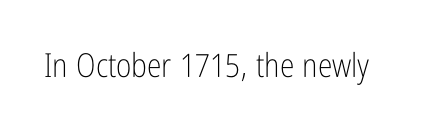
The image shows 33 px light, condensed sans-serif type, upright; set normal letter spacing, not underlined; low stroke contrast and a medium x-height.
